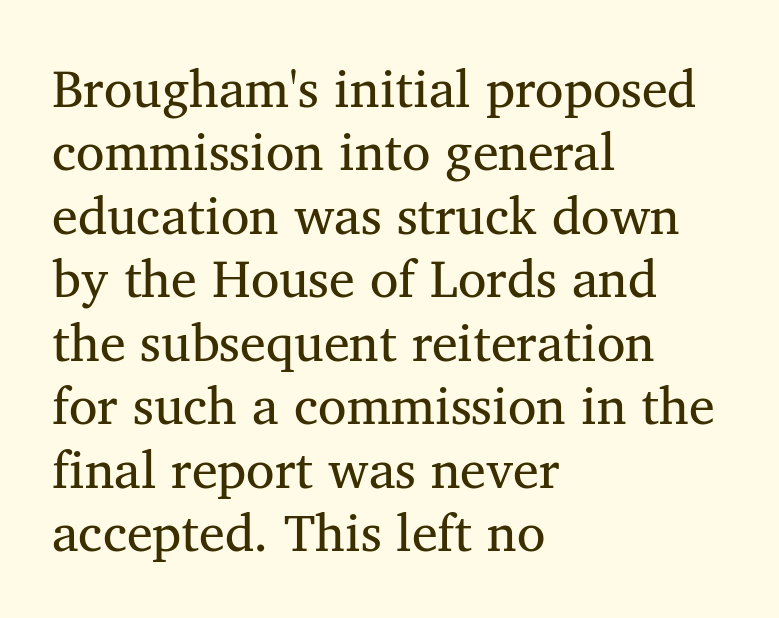
Q: Is the text bold? A: No.
Q: Is the typeface a serif or a sans-serif typeface? A: Serif.
Q: Is the text underlined? A: No.
Q: How is the paragraph aligned? A: Left-aligned.
Q: Is the spacing between letters normal or unusually wide? A: Normal.
Q: Width (condensed, normal, or wide)? A: Normal.
Q: Stroke contrast? A: Medium.
Q: x-height? A: Medium.
Q: Monospaced? A: No.
